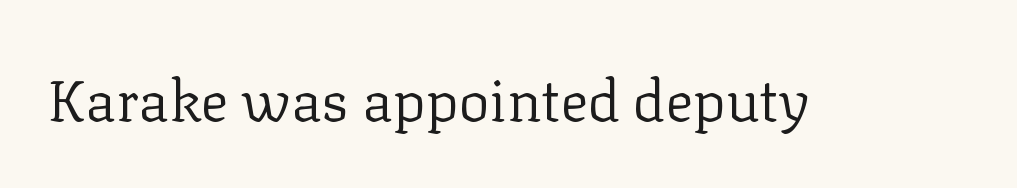
Q: Is the text bold? A: No.
Q: Is the text italic (slanted)? A: No, it is upright.
Q: Is the typeface a serif or a sans-serif typeface? A: Serif.
Q: Is the text underlined? A: No.
Q: Is the spacing between letters normal or unusually wide? A: Normal.
Q: Width (condensed, normal, or wide)? A: Normal.
Q: Stroke contrast? A: Low.
Q: x-height? A: Medium.
Q: Monospaced? A: No.
